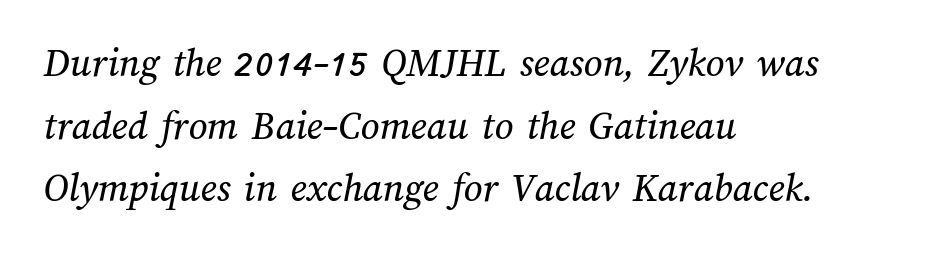
{"width": "normal", "stroke_contrast": "medium", "x_height": "medium", "monospaced": "no", "underline": "no", "align": "left", "line_spacing": "normal", "line_spacing_ratio": 1.53, "letter_spacing": "normal", "letter_spacing_em": 0.0, "glyph_px": 41}
